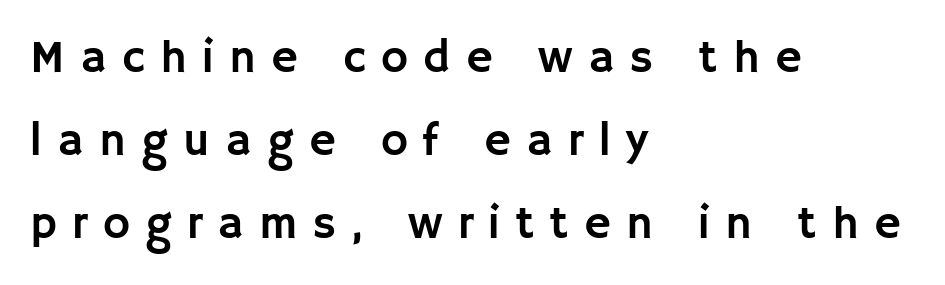
{"serif": "no", "italic": "no", "width": "normal", "stroke_contrast": "low", "x_height": "large", "monospaced": "no", "underline": "no", "align": "left", "line_spacing_ratio": 1.8, "letter_spacing": "wide", "letter_spacing_em": 0.33, "glyph_px": 46}
